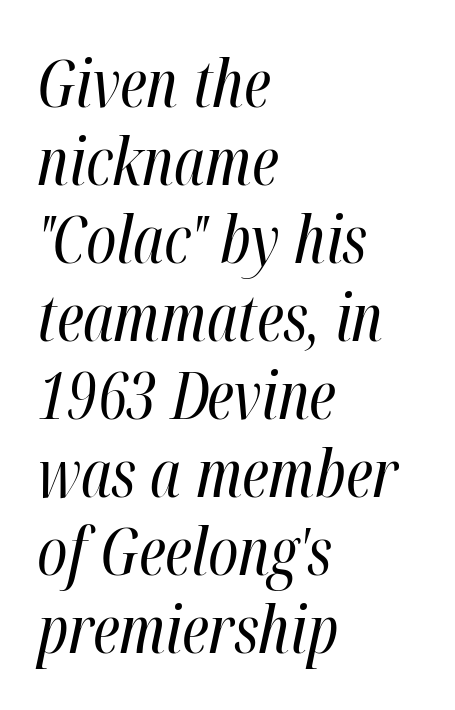
Q: Is the text bold? A: No.
Q: Is the text italic (slanted)? A: Yes, it leans right by about 12 degrees.
Q: Is the text underlined? A: No.
Q: How is the paragraph aligned? A: Left-aligned.
Q: Is the spacing between letters normal or unusually wide? A: Normal.
Q: Width (condensed, normal, or wide)? A: Condensed.
Q: Stroke contrast? A: High.
Q: x-height? A: Medium.
Q: Monospaced? A: No.
